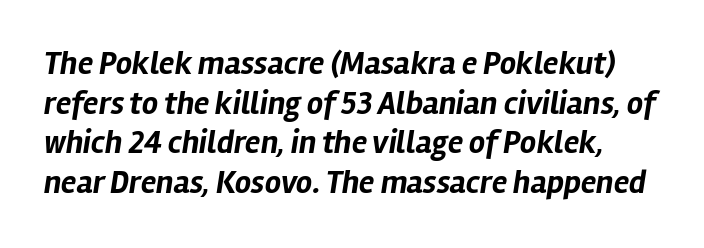
The letterforms sit shoulder to shoulder at normal distance. Posture: slanted. Looks like regular typesetting: each glyph gets only the width it needs. Anything drawn beneath the words? Only blank space. Summary of weight: heavy, a full bold.
